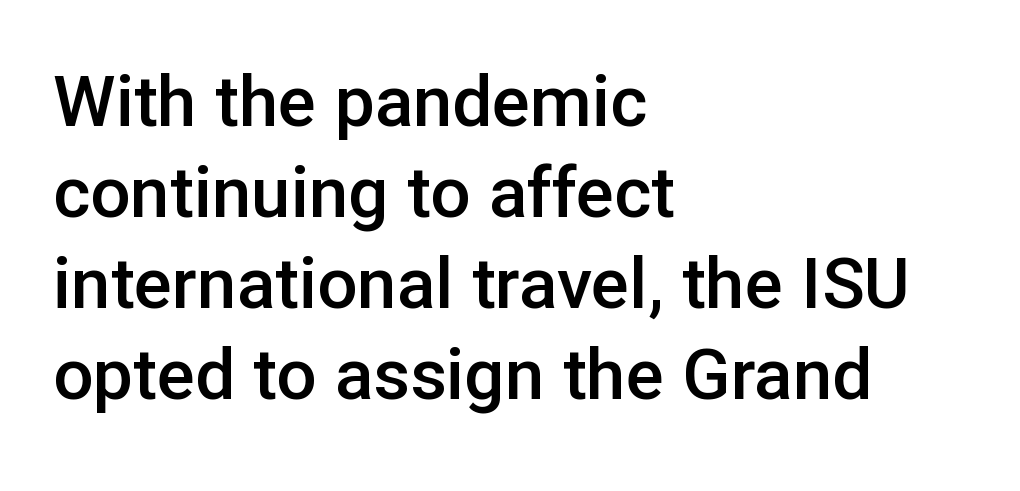
The image shows 71 px semibold sans-serif type, upright; set left-aligned, normal line spacing (1.28x), normal letter spacing, not underlined; low stroke contrast and a medium x-height.
